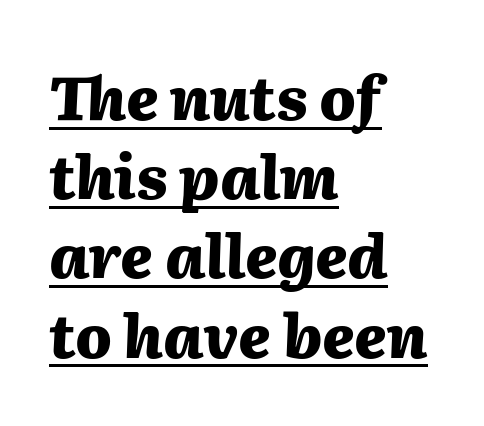
{"italic": "yes", "lean": "right", "slant_degrees": 2, "bold": "yes", "weight": "heavy", "width": "normal", "stroke_contrast": "medium", "x_height": "medium", "monospaced": "no", "underline": "yes", "align": "left", "line_spacing": "normal", "line_spacing_ratio": 1.32, "letter_spacing": "normal", "letter_spacing_em": 0.0, "glyph_px": 60}
